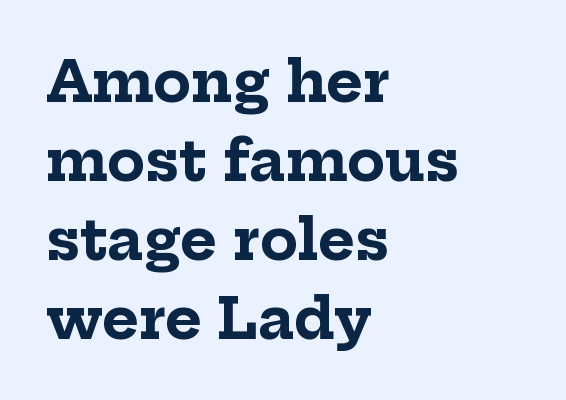
{"serif": "yes", "italic": "no", "bold": "yes", "weight": "bold", "width": "normal", "stroke_contrast": "low", "x_height": "medium", "monospaced": "no", "underline": "no", "align": "left", "line_spacing": "normal", "line_spacing_ratio": 1.41, "letter_spacing": "normal", "letter_spacing_em": 0.0, "glyph_px": 56}
